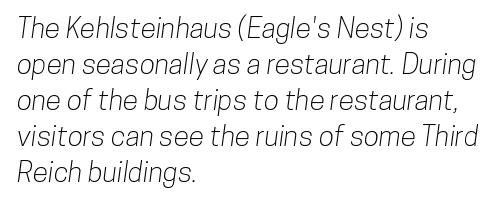
Q: Is the typeface a serif or a sans-serif typeface? A: Sans-serif.
Q: Is the text underlined? A: No.
Q: How is the paragraph aligned? A: Left-aligned.
Q: Is the spacing between letters normal or unusually wide? A: Normal.
Q: Is the spacing between lines tight, normal or loose? A: Normal.
Q: Width (condensed, normal, or wide)? A: Condensed.
Q: Stroke contrast? A: Low.
Q: x-height? A: Medium.
Q: Monospaced? A: No.
